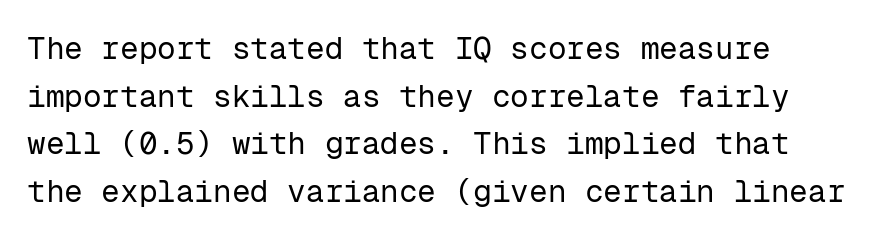
{"serif": "no", "italic": "no", "bold": "no", "weight": "regular", "width": "normal", "stroke_contrast": "low", "x_height": "medium", "monospaced": "yes", "underline": "no", "line_spacing": "normal", "line_spacing_ratio": 1.54, "letter_spacing": "normal", "letter_spacing_em": 0.0, "glyph_px": 31}
